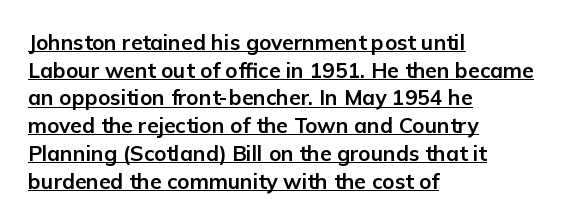
Q: Is the text bold? A: Yes.
Q: Is the text italic (slanted)? A: No, it is upright.
Q: Is the text underlined? A: Yes.
Q: How is the paragraph aligned? A: Left-aligned.
Q: Is the spacing between letters normal or unusually wide? A: Normal.
Q: Is the spacing between lines tight, normal or loose? A: Normal.
